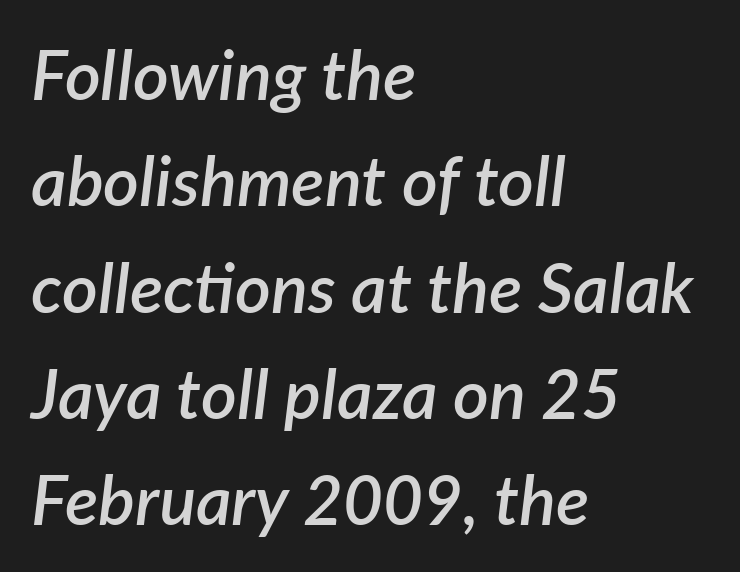
Notice how descenders clear the ascenders below comfortably — that's standard leading. Glance below the letters and you will spot only blank space. This rendering uses left alignment, leaving the right contour irregular. Summary of weight: moderately heavy, a semibold. Words appear dense and cohesive because spacing is normal.
